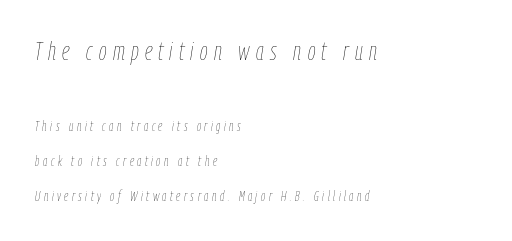
The passage shown is not underscored anywhere. Caption: face not bold, strokes unweighted. In terms of letterspacing, this is a distinctly airy, spread setting. Quick note: italic. All the whitespace from short lines collects on the right. A typesetter would call this leading open, well beyond the default.
